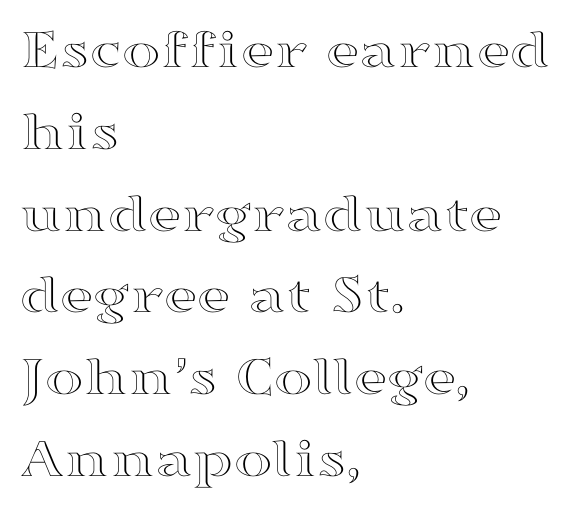
The area under the type is left untouched. Between one letter and the next there's only the usual sliver of space. Regarding leading, the lines here are spaced in the standard way. Typeset ragged right — the left edge is the straight one.
